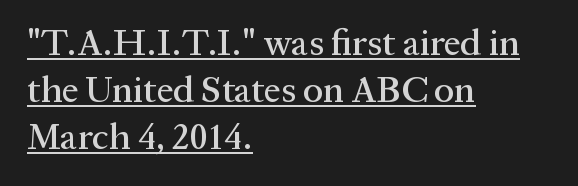
The image shows 37 px serif type, upright; set left-aligned, normal line spacing (1.27x), normal letter spacing, underlined; medium stroke contrast and a medium x-height.
